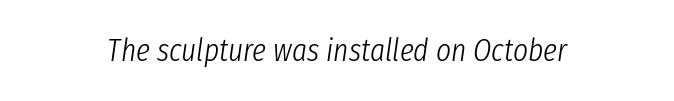
Q: Is the text bold? A: No.
Q: Is the text italic (slanted)? A: Yes, it leans right by about 8 degrees.
Q: Is the text underlined? A: No.
Q: Is the spacing between letters normal or unusually wide? A: Normal.
Q: Width (condensed, normal, or wide)? A: Condensed.
Q: Stroke contrast? A: Low.
Q: x-height? A: Medium.
Q: Monospaced? A: No.
